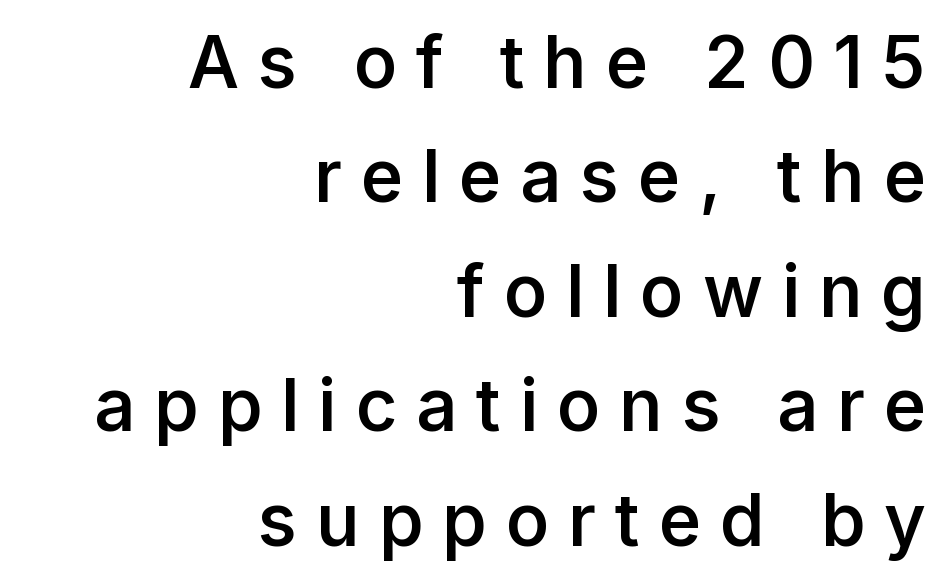
{"serif": "no", "italic": "no", "bold": "semi", "weight": "semibold", "width": "normal", "stroke_contrast": "low", "x_height": "medium", "monospaced": "no", "underline": "no", "align": "right", "line_spacing": "normal", "line_spacing_ratio": 1.59, "letter_spacing": "wide", "letter_spacing_em": 0.26, "glyph_px": 72}
